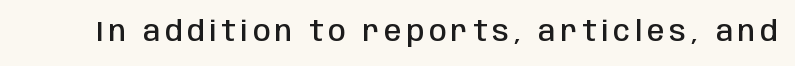
A bit beefed up — I'd call it semibold rather than bold. The gap between lines stays unmarked. Observe the absence of serifs on each vertical stroke in this sample. Do the characters align in a grid? No, the font is proportional. Every character sits straight up, as roman type does.
